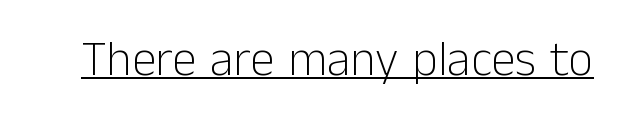
{"serif": "no", "italic": "no", "bold": "no", "weight": "light", "width": "normal", "stroke_contrast": "low", "x_height": "medium", "monospaced": "no", "underline": "yes", "letter_spacing": "normal", "letter_spacing_em": 0.0, "glyph_px": 49}
